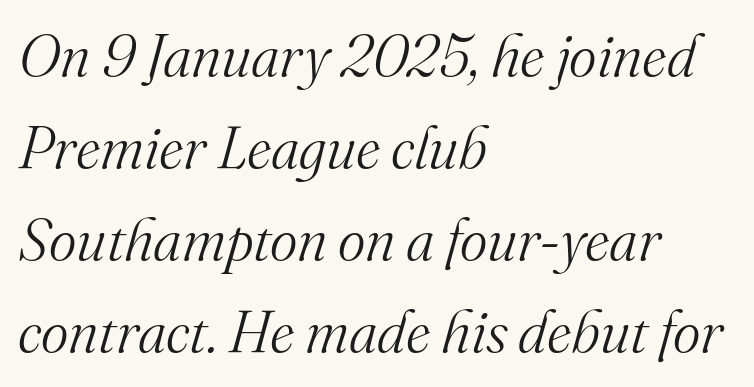
Q: Is the text bold? A: No.
Q: Is the text italic (slanted)? A: Yes, it leans right by about 16 degrees.
Q: Is the typeface a serif or a sans-serif typeface? A: Serif.
Q: Is the text underlined? A: No.
Q: How is the paragraph aligned? A: Left-aligned.
Q: Is the spacing between letters normal or unusually wide? A: Normal.
Q: Is the spacing between lines tight, normal or loose? A: Normal.
Q: Width (condensed, normal, or wide)? A: Normal.
Q: Stroke contrast? A: Medium.
Q: x-height? A: Small.
Q: Monospaced? A: No.
